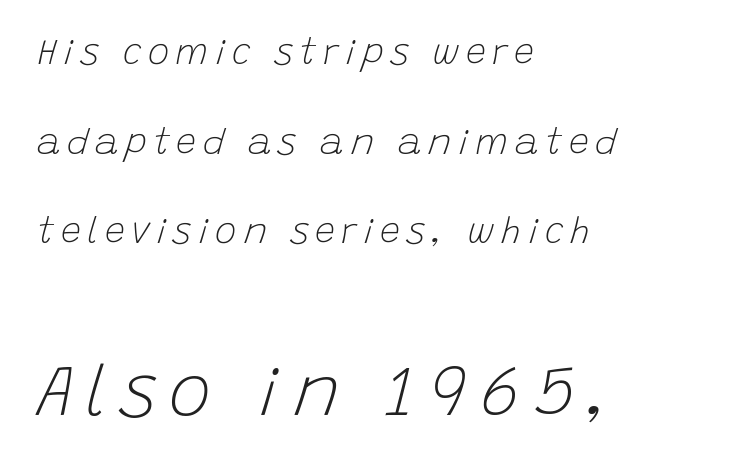
This reads as an unemphasized weight, regular at the heaviest. Block two is the big one; block one sits smaller above it. All the whitespace from short lines collects on the right. The space beneath each line is pristine and unruled. In terms of leading, this rendering errs on the spacious side.
